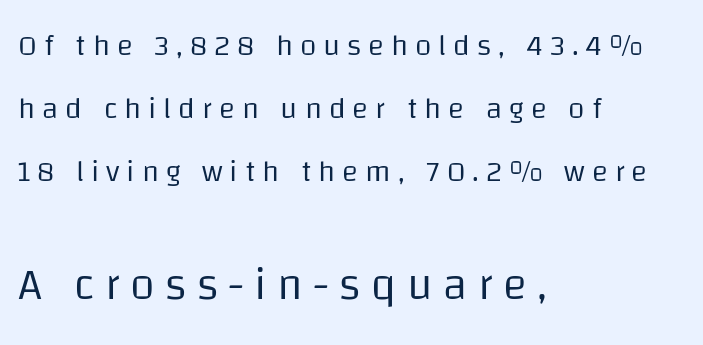
Q: Is the text bold? A: No.
Q: Is the text italic (slanted)? A: No, it is upright.
Q: Is the typeface a serif or a sans-serif typeface? A: Sans-serif.
Q: Is the text underlined? A: No.
Q: How is the paragraph aligned? A: Left-aligned.
Q: Is the spacing between letters normal or unusually wide? A: Unusually wide.
Q: Is the spacing between lines tight, normal or loose? A: Loose.
Q: Which block of text is set in a larger size, the first (top) or the second (bottom)? A: The second (bottom) one.
Q: Width (condensed, normal, or wide)? A: Normal.
Q: Stroke contrast? A: Low.
Q: x-height? A: Large.
Q: Monospaced? A: No.
